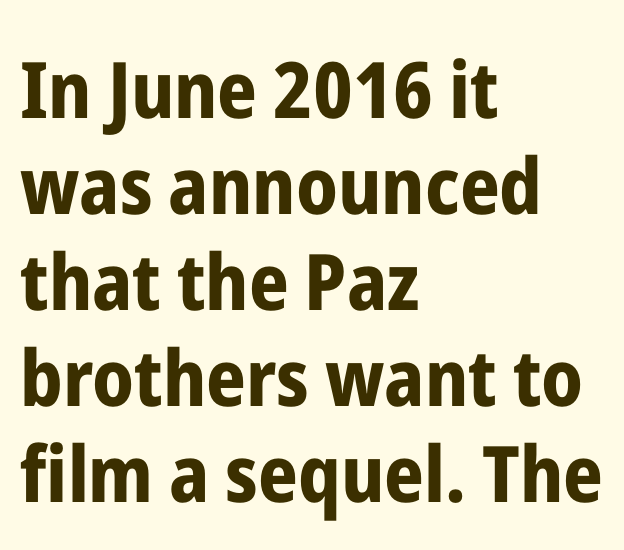
The passage shown is typeset with a sans-serif family. The sample has been set heavy, in full bold. The rendering uses natural spacing where letterforms have individual widths. The letters stand straight up with perfectly vertical stems. Anything drawn beneath the words? Only blank space.
